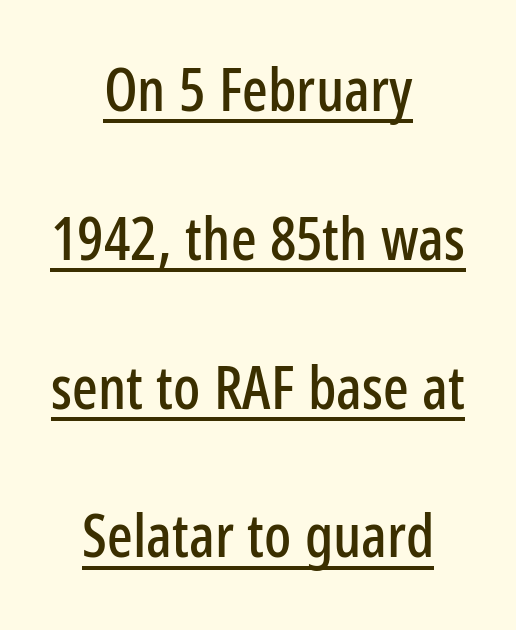
Q: Is the text italic (slanted)? A: No, it is upright.
Q: Is the typeface a serif or a sans-serif typeface? A: Sans-serif.
Q: Is the text underlined? A: Yes.
Q: How is the paragraph aligned? A: Centered.
Q: Is the spacing between letters normal or unusually wide? A: Normal.
Q: Is the spacing between lines tight, normal or loose? A: Loose.
Q: Width (condensed, normal, or wide)? A: Condensed.
Q: Stroke contrast? A: Low.
Q: x-height? A: Medium.
Q: Monospaced? A: No.
